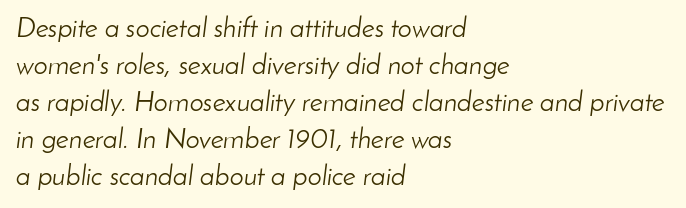
Q: Is the text bold? A: No.
Q: Is the text italic (slanted)? A: Yes, it leans right by about 8 degrees.
Q: Is the text underlined? A: No.
Q: How is the paragraph aligned? A: Left-aligned.
Q: Is the spacing between letters normal or unusually wide? A: Normal.
Q: Is the spacing between lines tight, normal or loose? A: Normal.
Q: Width (condensed, normal, or wide)? A: Normal.
Q: Stroke contrast? A: Low.
Q: x-height? A: Small.
Q: Monospaced? A: No.
